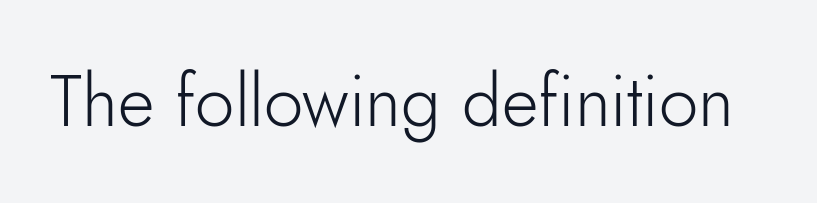
This rendering features lettering with no underline. Here the designer chose a conventional face with non-uniform glyph widths. The rendering keeps characters at their native spacing. Compared with a typical body face, this is equally light or lighter still. Note: no serifs on the glyphs.
